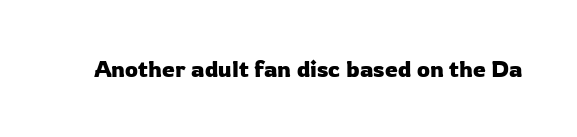
Q: Is the text italic (slanted)? A: No, it is upright.
Q: Is the text underlined? A: No.
Q: Is the spacing between letters normal or unusually wide? A: Normal.
